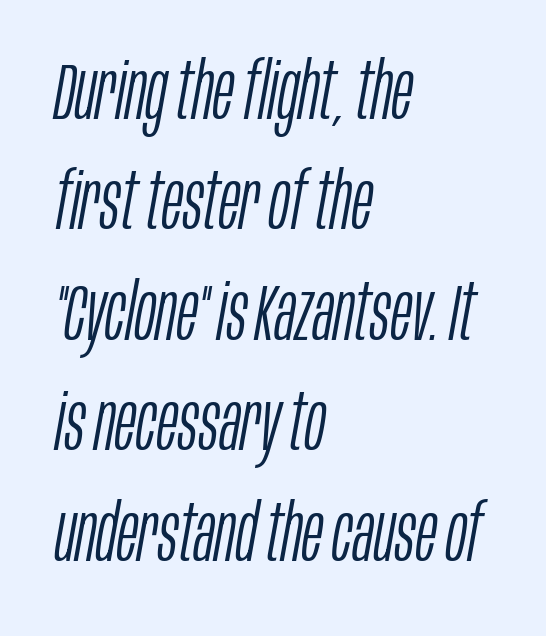
The image shows 80 px light, condensed type, italic (leaning right); set left-aligned, normal line spacing (1.38x), normal letter spacing, not underlined; low stroke contrast and a large x-height.
